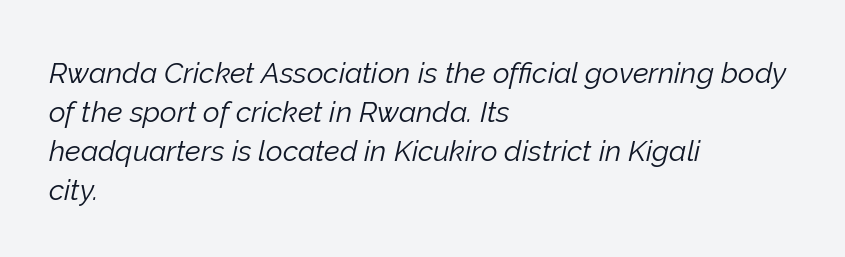
{"italic": "yes", "lean": "right", "slant_degrees": 12, "bold": "no", "weight": "light", "width": "normal", "stroke_contrast": "low", "x_height": "medium", "monospaced": "no", "underline": "no", "align": "left", "line_spacing": "normal", "line_spacing_ratio": 1.34, "letter_spacing": "normal", "letter_spacing_em": 0.0, "glyph_px": 29}
